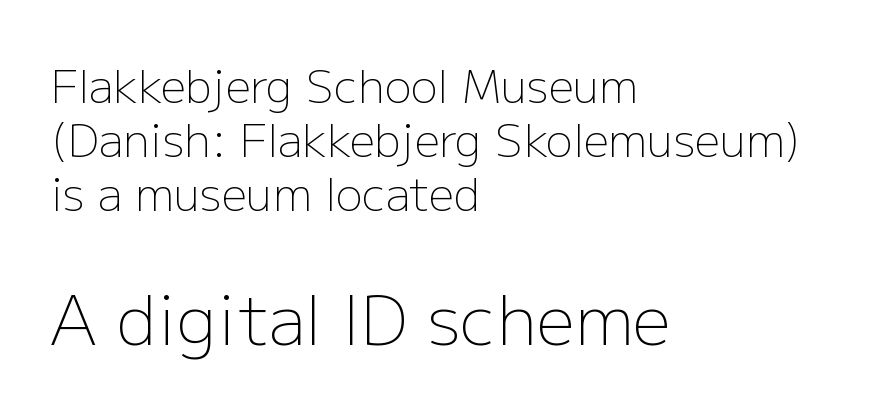
Q: Is the text bold? A: No.
Q: Is the text italic (slanted)? A: No, it is upright.
Q: Is the typeface a serif or a sans-serif typeface? A: Sans-serif.
Q: Is the text underlined? A: No.
Q: How is the paragraph aligned? A: Left-aligned.
Q: Is the spacing between letters normal or unusually wide? A: Normal.
Q: Which block of text is set in a larger size, the first (top) or the second (bottom)? A: The second (bottom) one.
Q: Width (condensed, normal, or wide)? A: Normal.
Q: Stroke contrast? A: Low.
Q: x-height? A: Medium.
Q: Monospaced? A: No.
